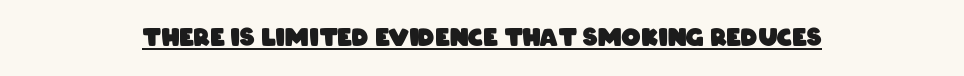
{"bold": "yes", "underline": "yes", "align": "center", "letter_spacing": "normal", "letter_spacing_em": 0.0, "glyph_px": 24}
